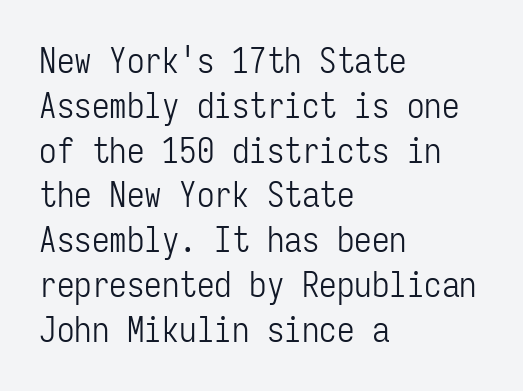
Ordinary non-slanted type is in use. No heavy texture on the line: the type isn't bold. This sample has the even, mechanical cadence of fixed-width lettering. The strip under each line holds only bare page. This is sans-serif lettering, the kind often seen on screens and signage.
